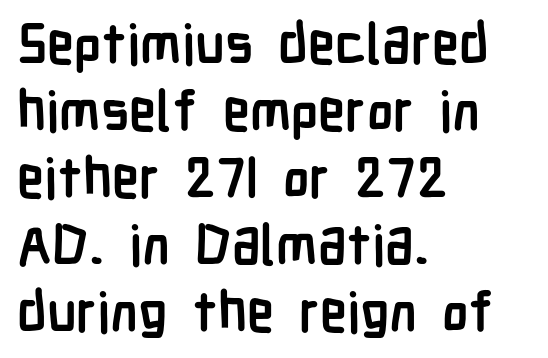
{"serif": "no", "italic": "no", "bold": "yes", "weight": "semibold", "width": "condensed", "stroke_contrast": "low", "x_height": "medium", "monospaced": "no", "underline": "no", "align": "left", "line_spacing_ratio": 1.22, "letter_spacing": "normal", "letter_spacing_em": 0.0, "glyph_px": 55}
